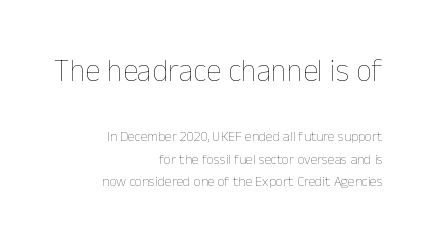
The lines in this sample share a right terminus and differ only in where they begin. Has an underline been added? It has not. The characters are drawn with everyday or finer stroke widths. Whoever set this chose a conventional vertical rhythm. Default kerning and tracking; the words read as compact shapes.
